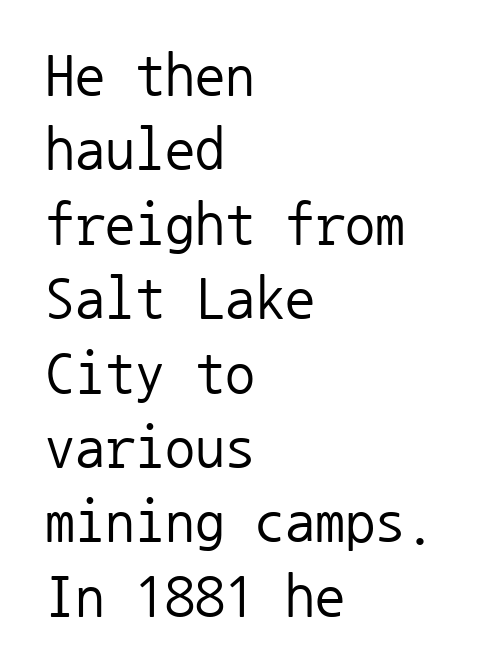
{"serif": "no", "italic": "no", "bold": "no", "weight": "regular", "width": "normal", "stroke_contrast": "low", "x_height": "medium", "monospaced": "yes", "underline": "no", "align": "left", "line_spacing_ratio": 1.24, "letter_spacing": "normal", "letter_spacing_em": 0.0, "glyph_px": 60}
